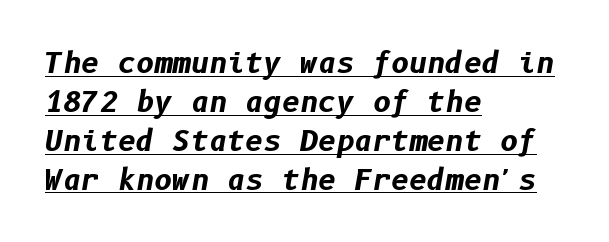
Q: Is the text bold? A: Yes.
Q: Is the text italic (slanted)? A: Yes, it leans right by about 10 degrees.
Q: Is the text underlined? A: Yes.
Q: How is the paragraph aligned? A: Left-aligned.
Q: Is the spacing between letters normal or unusually wide? A: Normal.
Q: Is the spacing between lines tight, normal or loose? A: Normal.
Q: Width (condensed, normal, or wide)? A: Normal.
Q: Stroke contrast? A: Low.
Q: x-height? A: Medium.
